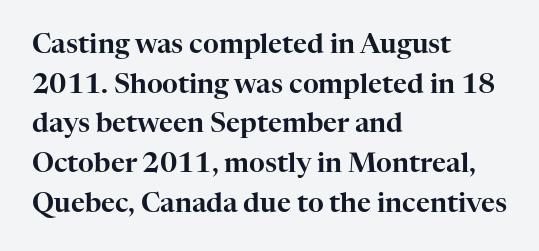
Q: Is the text italic (slanted)? A: No, it is upright.
Q: Is the text underlined? A: No.
Q: How is the paragraph aligned? A: Left-aligned.
Q: Is the spacing between letters normal or unusually wide? A: Normal.
Q: Is the spacing between lines tight, normal or loose? A: Normal.
